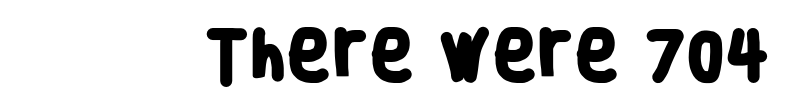
The glyphs have the mass of a bold cut. The baseline area is clear. Stroke terminals: plain, sans-serif. Character widths vary here, with narrow letters taking less room than wide ones. There is no visible air inserted between adjacent glyphs.
